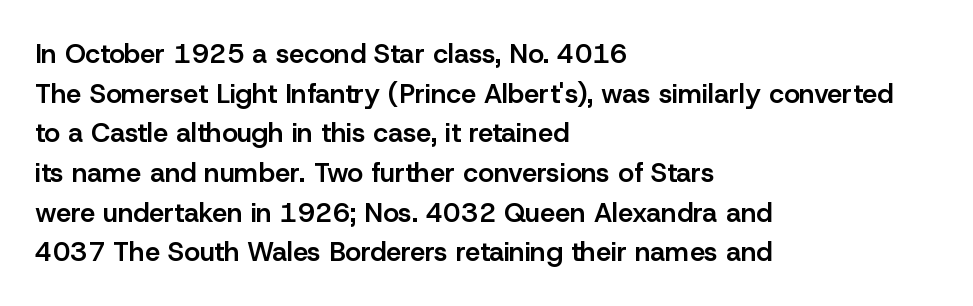
Q: Is the text bold? A: Semi-bold.
Q: Is the text italic (slanted)? A: No, it is upright.
Q: Is the text underlined? A: No.
Q: How is the paragraph aligned? A: Left-aligned.
Q: Is the spacing between letters normal or unusually wide? A: Normal.
Q: Is the spacing between lines tight, normal or loose? A: Normal.
